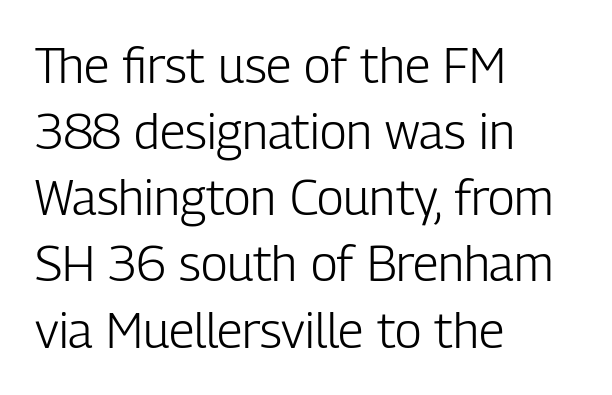
Notice how descenders clear the ascenders below comfortably — that's standard leading. Each row of text sits above clean, open space. The face used here is rendered with its standard letterfit. Rendered with straight, roman letterforms. Horizontal alignment here is leftward, the default for most running prose.
